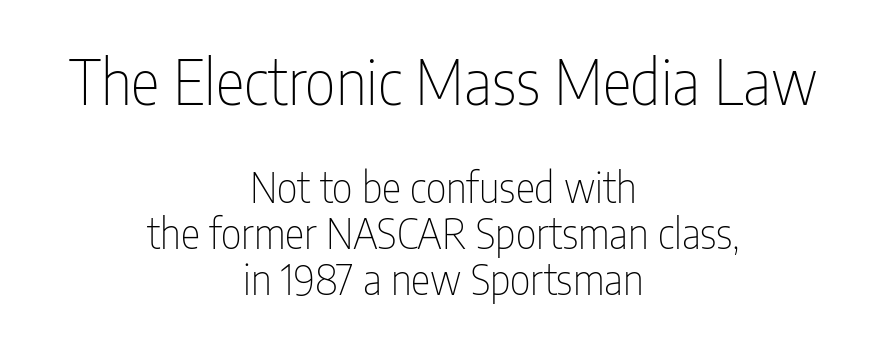
The image shows 61 px thin, condensed sans-serif type, upright; set centered, tight line spacing (1.13x), normal letter spacing, not underlined; the first (top) block is 1.49x larger; low stroke contrast and a medium x-height.
